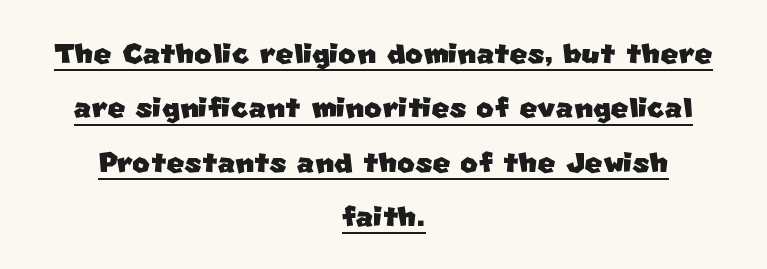
Letter spacing: default. The setting favours the middle, as headings and verse often do. Successive baselines arrive at the customary interval. Compared with undecorated copy, this sample adds a rule below the words. Each letter keeps its own natural width here, so spacing adapts to shape. To sum up the face: it is a sans, with no serifs.
